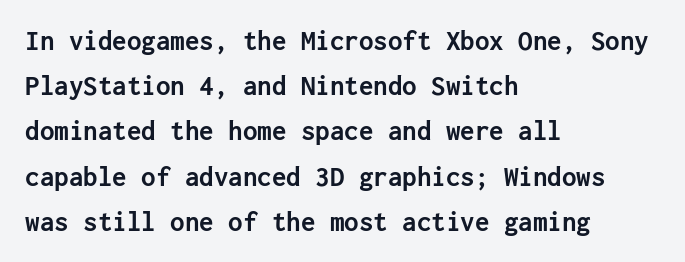
Q: Is the text bold? A: Yes.
Q: Is the text italic (slanted)? A: No, it is upright.
Q: Is the typeface a serif or a sans-serif typeface? A: Sans-serif.
Q: Is the text underlined? A: No.
Q: How is the paragraph aligned? A: Left-aligned.
Q: Is the spacing between letters normal or unusually wide? A: Normal.
Q: Is the spacing between lines tight, normal or loose? A: Normal.
Q: Width (condensed, normal, or wide)? A: Normal.
Q: Stroke contrast? A: Low.
Q: x-height? A: Medium.
